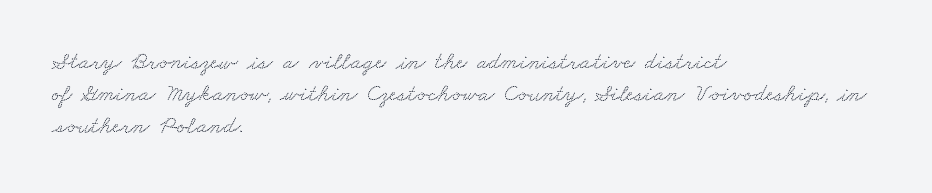
The image shows 24 px text type; set left-aligned, normal line spacing (1.33x), normal letter spacing, not underlined.
